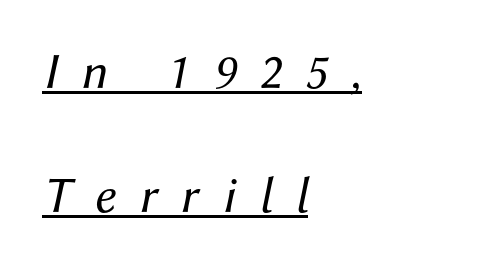
The image shows 51 px regular-weight type, italic (leaning right); set left-aligned, loose line spacing (2.44x), unusually wide letter spacing (+0.46 em), underlined; medium stroke contrast and a medium x-height.
